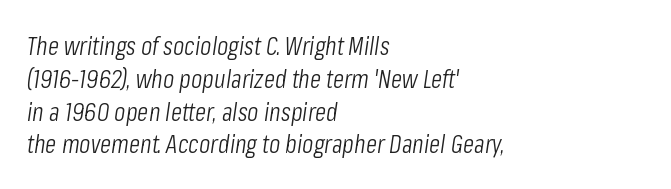
{"italic": "yes", "lean": "right", "slant_degrees": 8, "bold": "no", "underline": "no", "align": "left", "line_spacing": "normal", "line_spacing_ratio": 1.26, "letter_spacing": "normal", "letter_spacing_em": 0.0, "glyph_px": 26}
